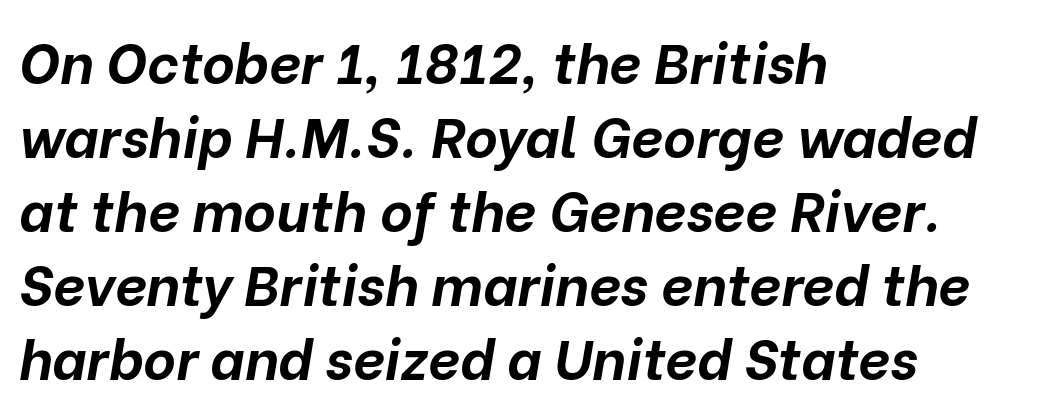
{"italic": "yes", "lean": "right", "slant_degrees": 10, "bold": "yes", "weight": "bold", "width": "normal", "stroke_contrast": "low", "x_height": "medium", "monospaced": "no", "underline": "no", "align": "left", "line_spacing": "normal", "line_spacing_ratio": 1.32, "letter_spacing": "normal", "letter_spacing_em": 0.0, "glyph_px": 56}
